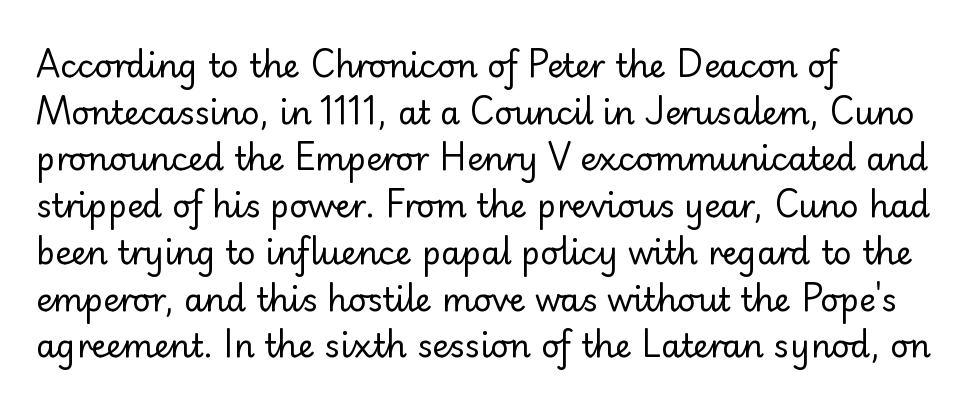
Q: Is the text bold? A: No.
Q: Is the text italic (slanted)? A: No, it is upright.
Q: Is the typeface a serif or a sans-serif typeface? A: Sans-serif.
Q: Is the text underlined? A: No.
Q: How is the paragraph aligned? A: Left-aligned.
Q: Is the spacing between letters normal or unusually wide? A: Normal.
Q: Is the spacing between lines tight, normal or loose? A: Normal.
Q: Width (condensed, normal, or wide)? A: Normal.
Q: Stroke contrast? A: Low.
Q: x-height? A: Small.
Q: Monospaced? A: No.
